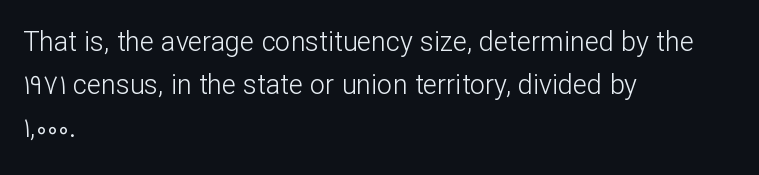
The image shows 27 px text type, upright; set left-aligned, normal line spacing (1.59x), normal letter spacing, not underlined.
